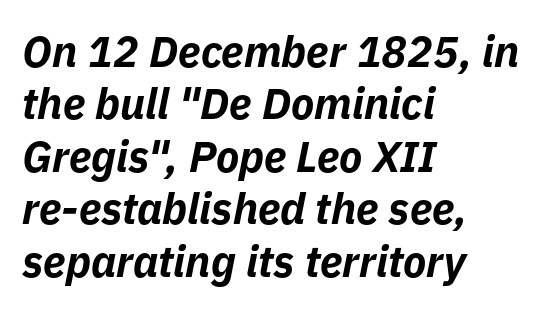
{"italic": "yes", "lean": "right", "slant_degrees": 11, "bold": "yes", "weight": "bold", "width": "normal", "stroke_contrast": "low", "x_height": "medium", "monospaced": "no", "underline": "no", "align": "left", "line_spacing_ratio": 1.22, "letter_spacing": "normal", "letter_spacing_em": 0.0, "glyph_px": 43}
